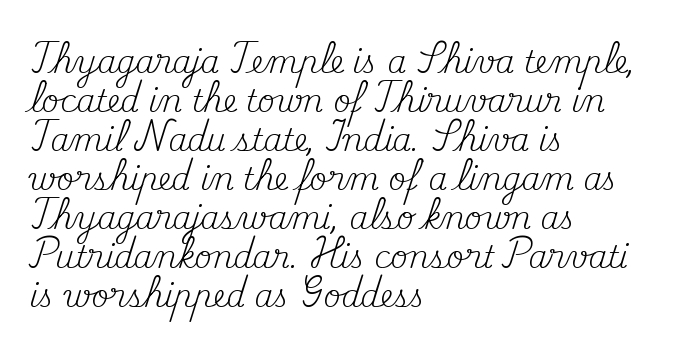
{"serif": "yes", "bold": "no", "weight": "regular", "width": "normal", "stroke_contrast": "medium", "x_height": "small", "monospaced": "no", "underline": "no", "align": "left", "line_spacing": "normal", "line_spacing_ratio": 1.3, "letter_spacing": "normal", "letter_spacing_em": 0.0, "glyph_px": 30}
